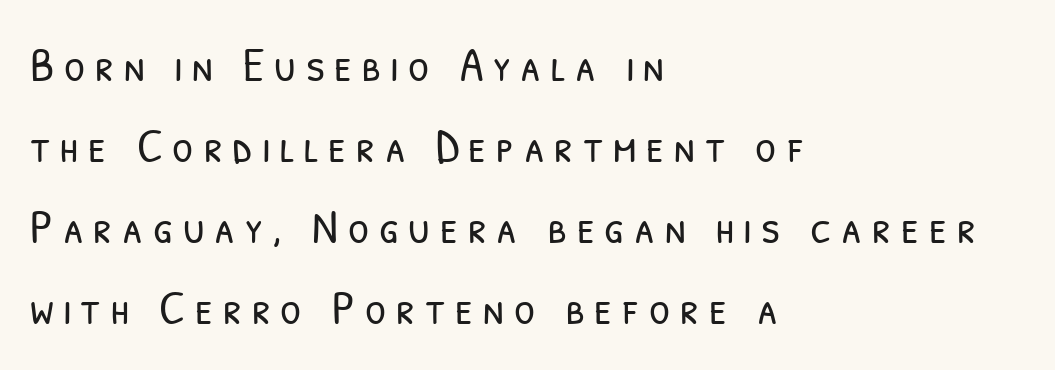
{"serif": "no", "bold": "no", "weight": "light", "width": "condensed", "stroke_contrast": "low", "x_height": "medium", "monospaced": "no", "underline": "no", "align": "left", "line_spacing": "normal", "line_spacing_ratio": 1.69, "letter_spacing": "wide", "letter_spacing_em": 0.2, "glyph_px": 48}
